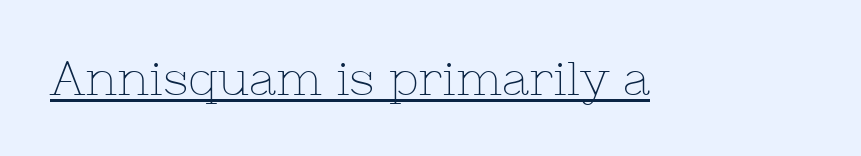
The image shows 48 px thin serif type, upright; set normal letter spacing, underlined; low stroke contrast and a medium x-height.
